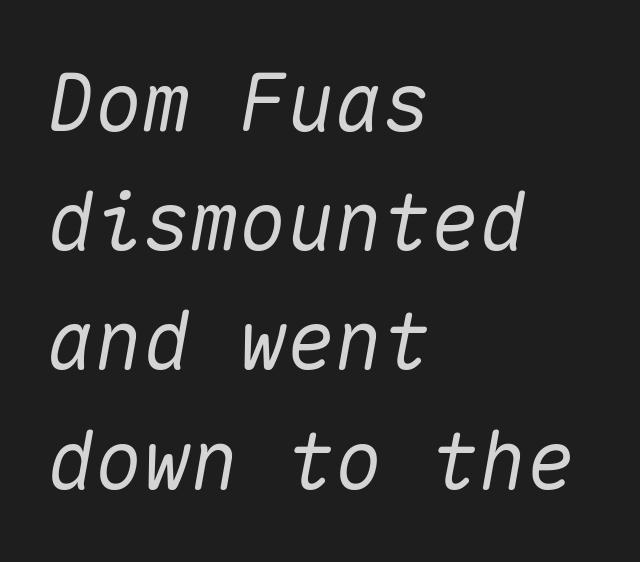
The image shows 80 px text type, italic (leaning right), monospaced; set left-aligned, normal line spacing (1.49x), normal letter spacing, not underlined; medium stroke contrast and a medium x-height.
